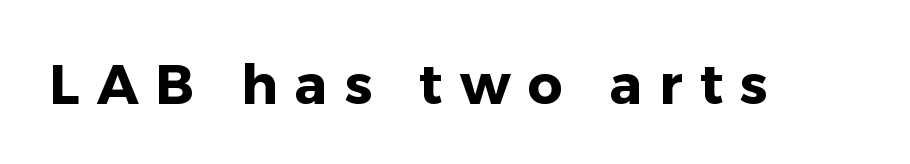
The image shows 54 px heavy sans-serif type, upright; set unusually wide letter spacing (+0.32 em), not underlined; low stroke contrast and a medium x-height.
